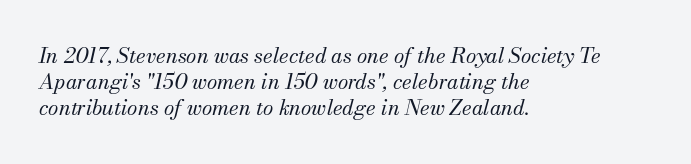
All the whitespace from short lines collects on the right. The letters are slanted; this is an italic face. Is there much room between lines? A standard amount, neither cramped nor airy. Tracking value appears to be zero — textbook default spacing.
